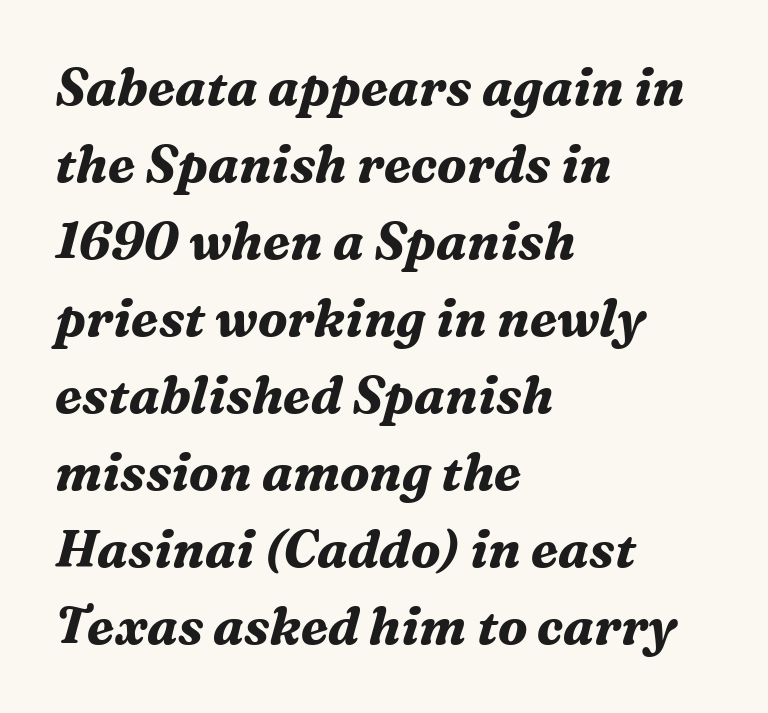
A typesetter would label this face a serif. The face used here has a pronounced slope to its letters. Note the varied advance widths — an 'i' is clearly narrower than an 'm'. The horizontal fit of the characters is conventional and even. Words float on clear page, feet unadorned. Vertically, the passage feels balanced, rows spaced as you'd expect.
